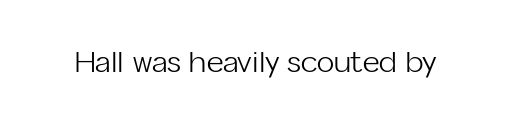
The image shows 29 px light sans-serif type, upright; set normal letter spacing, not underlined; low stroke contrast and a medium x-height.
